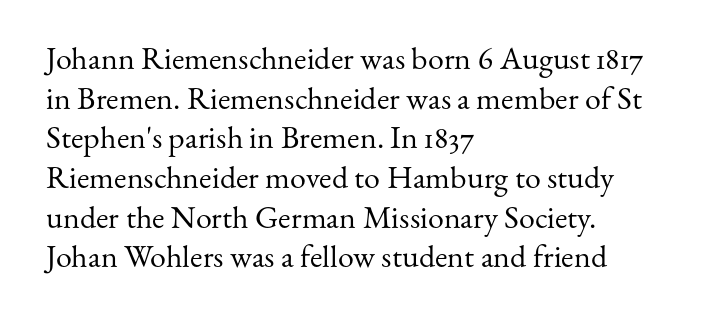
{"serif": "yes", "italic": "no", "bold": "no", "weight": "regular", "width": "normal", "stroke_contrast": "medium", "x_height": "small", "monospaced": "no", "underline": "no", "align": "left", "line_spacing_ratio": 1.24, "letter_spacing": "normal", "letter_spacing_em": 0.0, "glyph_px": 32}
